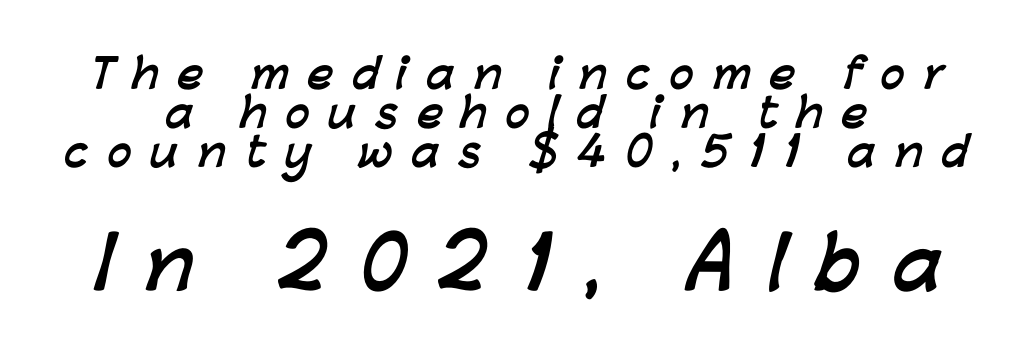
The image shows 70 px semibold sans-serif type; set centered, tight line spacing (0.97x), unusually wide letter spacing (+0.47 em), not underlined; the second (bottom) block is 1.75x larger; low stroke contrast and a medium x-height.
